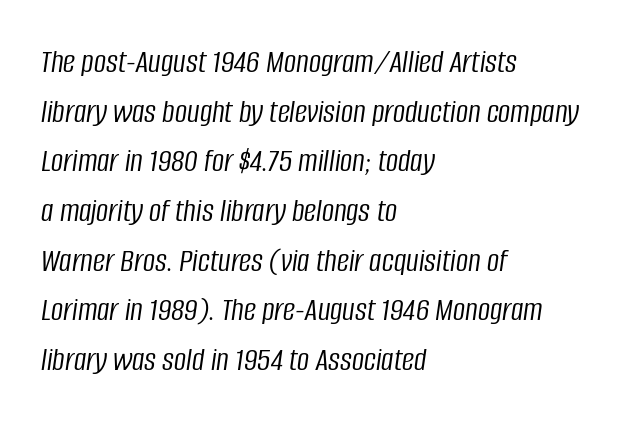
Q: Is the text bold? A: No.
Q: Is the text italic (slanted)? A: Yes, it leans right by about 8 degrees.
Q: Is the text underlined? A: No.
Q: How is the paragraph aligned? A: Left-aligned.
Q: Is the spacing between letters normal or unusually wide? A: Normal.
Q: Is the spacing between lines tight, normal or loose? A: Normal.
Q: Width (condensed, normal, or wide)? A: Condensed.
Q: Stroke contrast? A: Low.
Q: x-height? A: Large.
Q: Monospaced? A: No.
